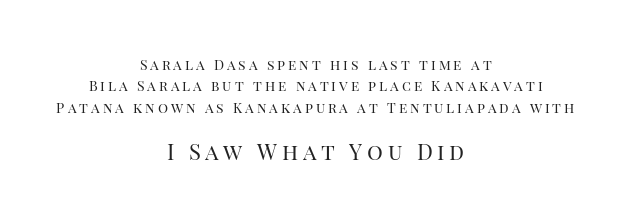
Q: Is the text bold? A: No.
Q: Is the text italic (slanted)? A: No, it is upright.
Q: Is the text underlined? A: No.
Q: How is the paragraph aligned? A: Centered.
Q: Is the spacing between letters normal or unusually wide? A: Unusually wide.
Q: Is the spacing between lines tight, normal or loose? A: Normal.
Q: Which block of text is set in a larger size, the first (top) or the second (bottom)? A: The second (bottom) one.
